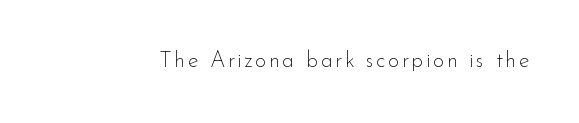
The image shows 22 px text type, upright; set not underlined.
